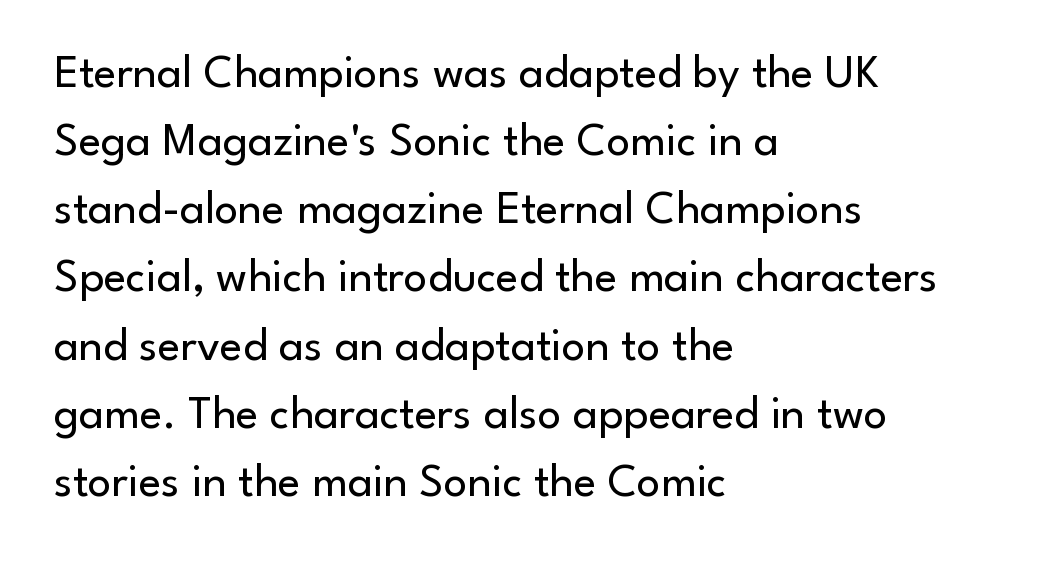
Line starts are locked; line ends wander. These lines are composed in type without serifs. The gaps between neighbouring characters are ordinary and unremarkable. This rendering features lettering with no underline.
